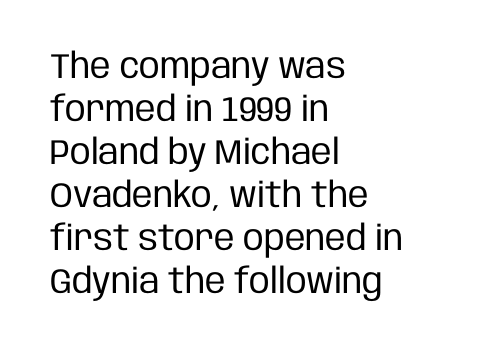
Q: Is the text bold? A: No.
Q: Is the text italic (slanted)? A: No, it is upright.
Q: Is the typeface a serif or a sans-serif typeface? A: Sans-serif.
Q: Is the text underlined? A: No.
Q: How is the paragraph aligned? A: Left-aligned.
Q: Is the spacing between letters normal or unusually wide? A: Normal.
Q: Width (condensed, normal, or wide)? A: Condensed.
Q: Stroke contrast? A: Low.
Q: x-height? A: Large.
Q: Monospaced? A: No.
